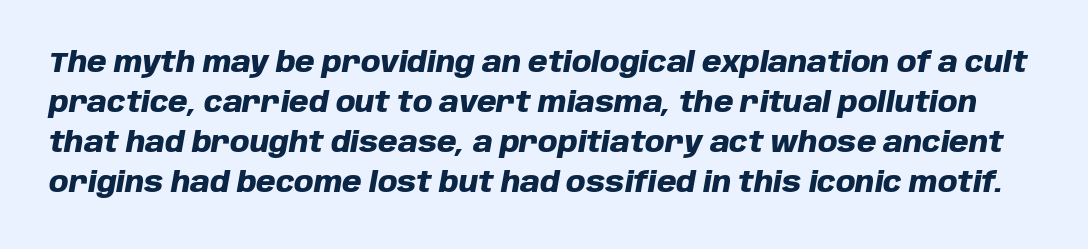
{"italic": "yes", "lean": "right", "slant_degrees": 10, "bold": "yes", "weight": "heavy", "width": "normal", "stroke_contrast": "low", "x_height": "large", "monospaced": "no", "underline": "no", "line_spacing": "normal", "line_spacing_ratio": 1.43, "letter_spacing": "normal", "letter_spacing_em": 0.0, "glyph_px": 28}
